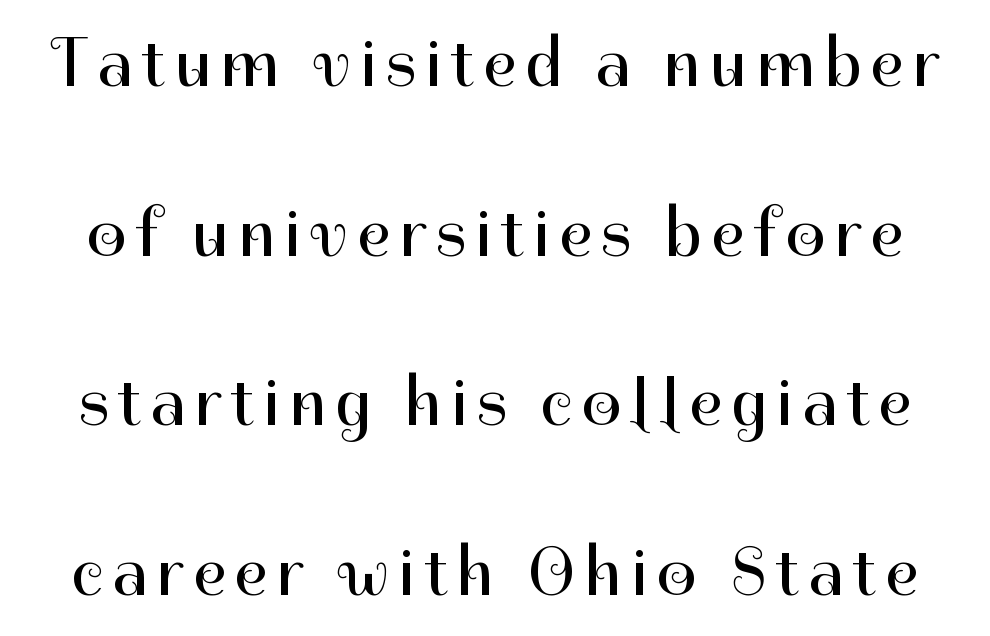
Q: Is the text bold? A: No.
Q: Is the text italic (slanted)? A: No, it is upright.
Q: Is the typeface a serif or a sans-serif typeface? A: Sans-serif.
Q: Is the text underlined? A: No.
Q: Is the spacing between lines tight, normal or loose? A: Loose.
Q: Width (condensed, normal, or wide)? A: Normal.
Q: Stroke contrast? A: High.
Q: x-height? A: Medium.
Q: Monospaced? A: No.
